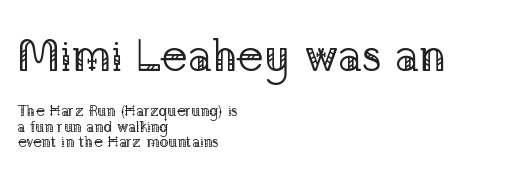
These glyphs show unthickened strokes, regular width or finer. Italic: no, the glyphs are upright roman. This sample uses a serif face. Letter spacing: default. Varying glyph widths throughout — classic text-font behaviour. Is there much room between lines? No — they nearly touch.
